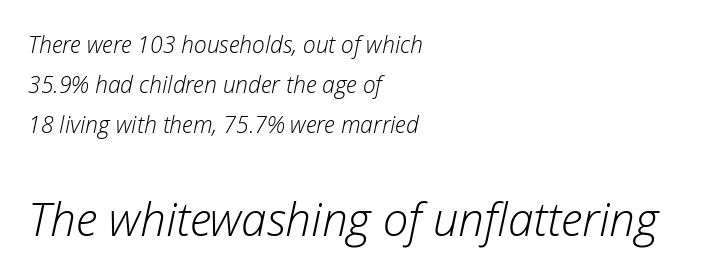
{"italic": "yes", "lean": "right", "slant_degrees": 12, "bold": "no", "weight": "light", "width": "normal", "stroke_contrast": "low", "x_height": "medium", "monospaced": "no", "underline": "no", "align": "left", "line_spacing_ratio": 1.75, "letter_spacing": "normal", "letter_spacing_em": 0.0, "larger_block": "second", "size_ratio": 2.0, "glyph_px": 46}
